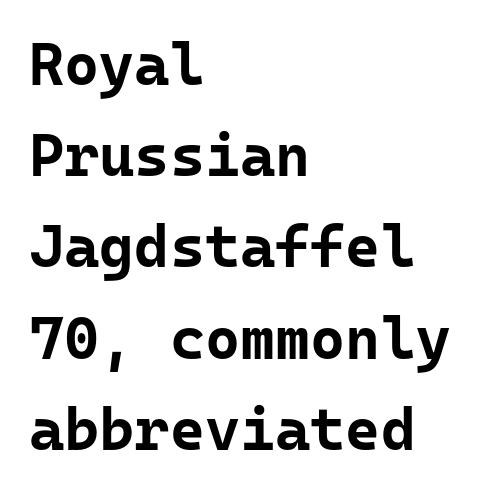
Q: Is the text bold? A: Yes.
Q: Is the text italic (slanted)? A: No, it is upright.
Q: Is the typeface a serif or a sans-serif typeface? A: Sans-serif.
Q: Is the text underlined? A: No.
Q: How is the paragraph aligned? A: Left-aligned.
Q: Is the spacing between letters normal or unusually wide? A: Normal.
Q: Is the spacing between lines tight, normal or loose? A: Normal.
Q: Width (condensed, normal, or wide)? A: Normal.
Q: Stroke contrast? A: Low.
Q: x-height? A: Medium.
Q: Monospaced? A: Yes.
